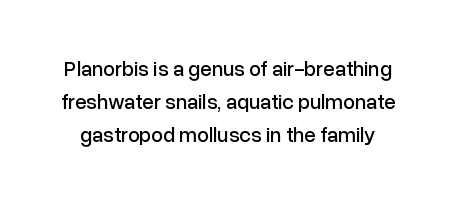
You can tell it's not italic because the verticals are truly vertical. This sample keeps an unexceptional amount of space between lines. What stands out about the letter spacing? Nothing — it is the standard amount. The zone under the glyphs is completely vacant.
